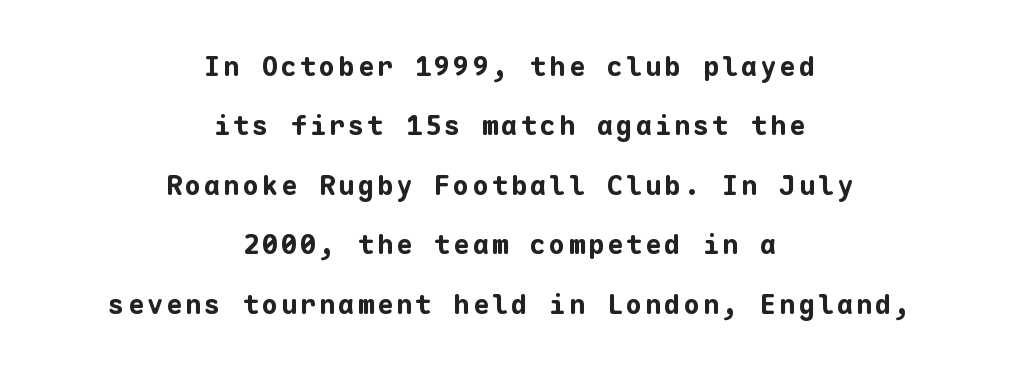
The image shows 27 px bold type, upright; set centered, loose line spacing (2.2x), not underlined.
